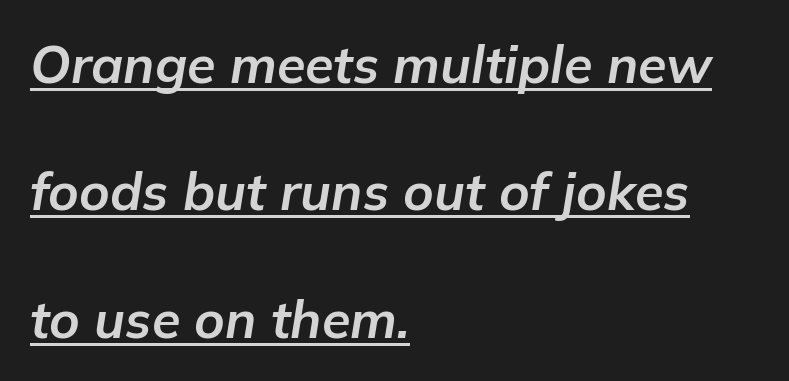
Q: Is the text bold? A: Yes.
Q: Is the text italic (slanted)? A: Yes, it leans right by about 9 degrees.
Q: Is the text underlined? A: Yes.
Q: How is the paragraph aligned? A: Left-aligned.
Q: Is the spacing between letters normal or unusually wide? A: Normal.
Q: Is the spacing between lines tight, normal or loose? A: Loose.
Q: Width (condensed, normal, or wide)? A: Normal.
Q: Stroke contrast? A: Low.
Q: x-height? A: Medium.
Q: Monospaced? A: No.
